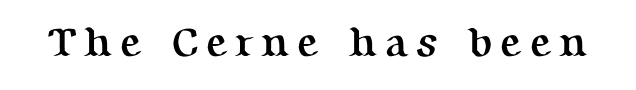
Q: Is the text bold? A: Yes.
Q: Is the text italic (slanted)? A: No, it is upright.
Q: Is the typeface a serif or a sans-serif typeface? A: Serif.
Q: Is the text underlined? A: No.
Q: Width (condensed, normal, or wide)? A: Normal.
Q: Stroke contrast? A: Medium.
Q: x-height? A: Medium.
Q: Monospaced? A: No.
